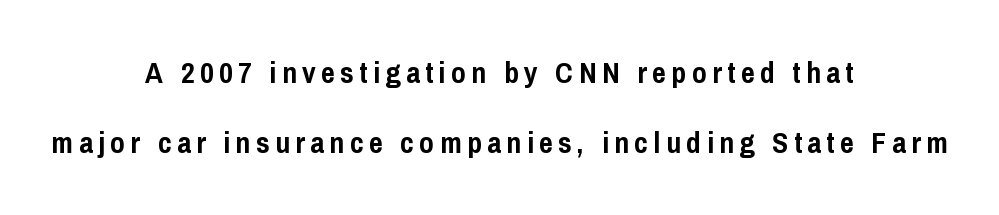
{"serif": "no", "italic": "no", "bold": "yes", "weight": "semibold", "width": "condensed", "stroke_contrast": "low", "x_height": "medium", "monospaced": "no", "underline": "no", "align": "center", "line_spacing": "loose", "line_spacing_ratio": 2.35, "glyph_px": 30}
